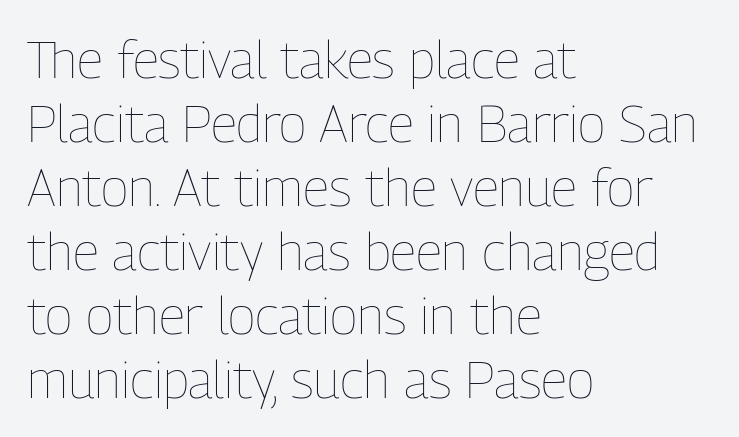
Q: Is the text bold? A: No.
Q: Is the text italic (slanted)? A: No, it is upright.
Q: Is the text underlined? A: No.
Q: How is the paragraph aligned? A: Left-aligned.
Q: Is the spacing between letters normal or unusually wide? A: Normal.
Q: Width (condensed, normal, or wide)? A: Condensed.
Q: Stroke contrast? A: Low.
Q: x-height? A: Medium.
Q: Monospaced? A: No.
